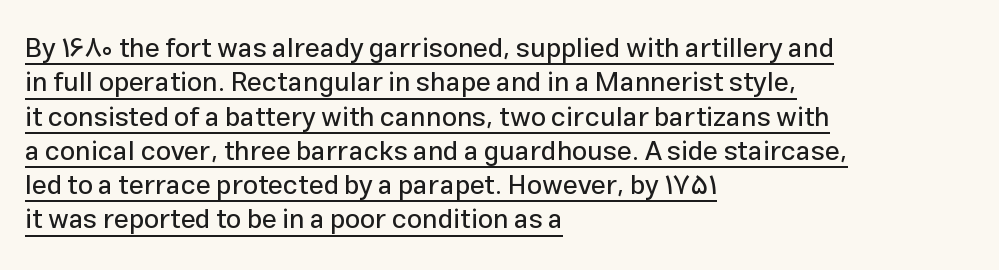
Q: Is the text italic (slanted)? A: No, it is upright.
Q: Is the text underlined? A: Yes.
Q: How is the paragraph aligned? A: Left-aligned.
Q: Is the spacing between letters normal or unusually wide? A: Normal.
Q: Is the spacing between lines tight, normal or loose? A: Normal.
